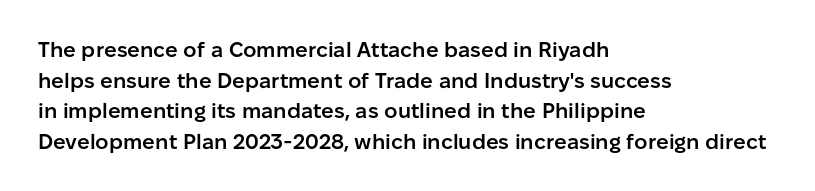
{"italic": "no", "bold": "semi", "underline": "no", "align": "left", "line_spacing": "normal", "line_spacing_ratio": 1.46, "letter_spacing": "normal", "letter_spacing_em": 0.0, "glyph_px": 21}
